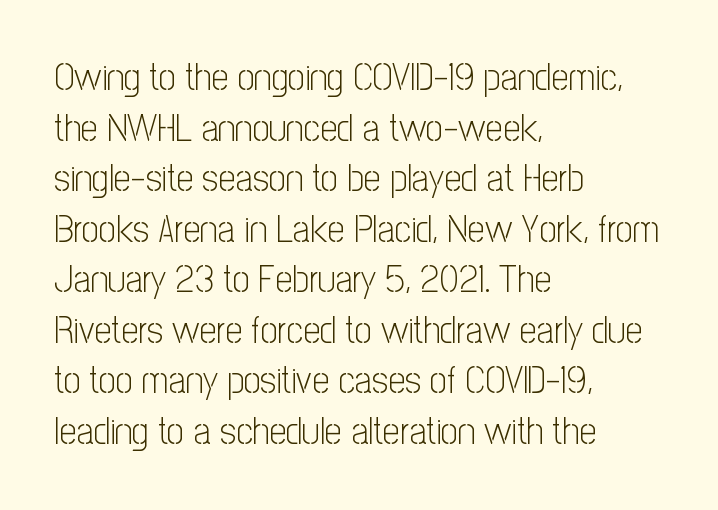
The image shows 38 px light, condensed sans-serif type, upright; set left-aligned, normal line spacing (1.33x), normal letter spacing, not underlined; low stroke contrast and a medium x-height.
